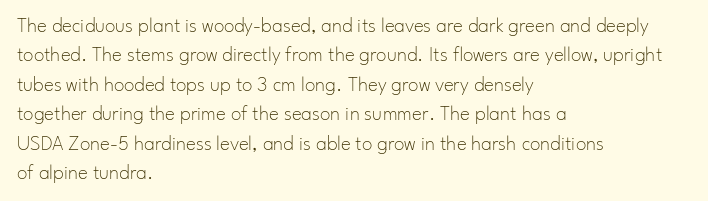
A clean baseline with only descenders dipping below it. If you drew a line through each stem, it would be perfectly vertical. Honestly, the row spacing looks completely unremarkable. Is this a heavy cut? Hardly; it is regular or lighter.
